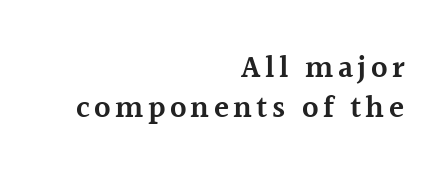
Nobody drew a line under any word here. Are there feet on the stems? There are — it's a serif. Do the characters align in a grid? No, the font is proportional. Horizontal bands of white between lines are of average thickness.
